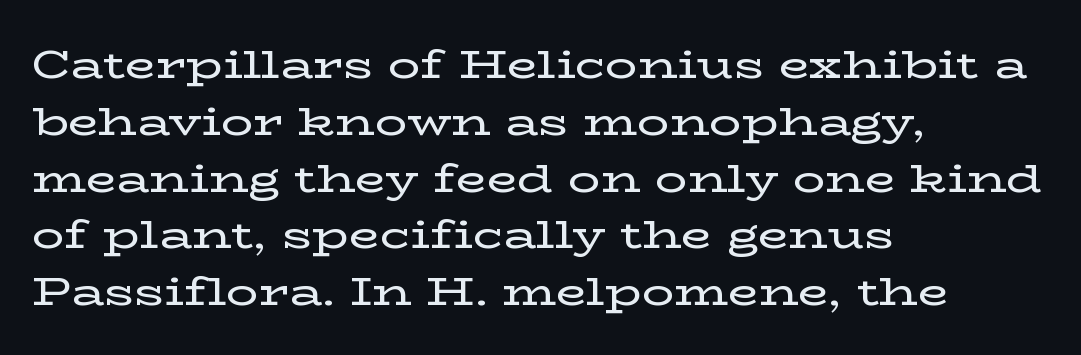
The image shows 40 px wide serif type, upright; set left-aligned, normal line spacing (1.42x), normal letter spacing, not underlined; low stroke contrast and a medium x-height.
